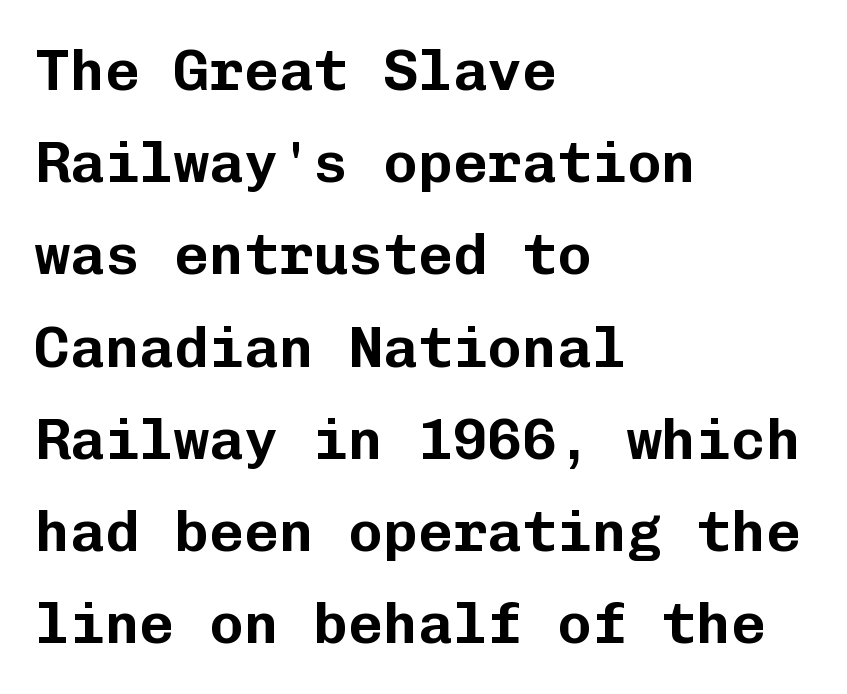
{"serif": "no", "italic": "no", "width": "normal", "stroke_contrast": "low", "x_height": "medium", "monospaced": "yes", "underline": "no", "align": "left", "line_spacing": "normal", "line_spacing_ratio": 1.59, "letter_spacing": "normal", "letter_spacing_em": 0.0, "glyph_px": 58}
